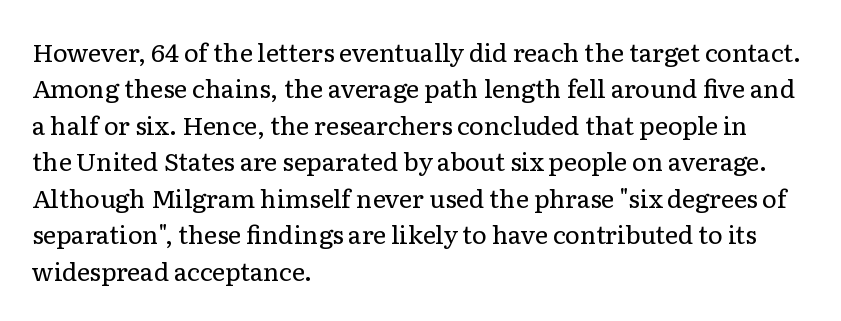
{"italic": "no", "bold": "no", "underline": "no", "align": "left", "line_spacing": "normal", "line_spacing_ratio": 1.46, "letter_spacing": "normal", "letter_spacing_em": 0.0, "glyph_px": 25}
